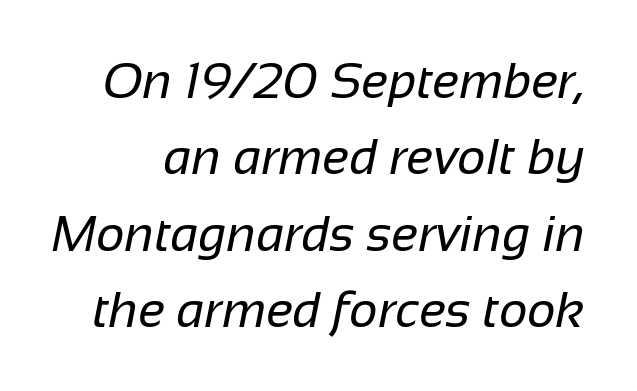
Q: Is the text bold? A: No.
Q: Is the typeface a serif or a sans-serif typeface? A: Sans-serif.
Q: Is the text underlined? A: No.
Q: Is the spacing between letters normal or unusually wide? A: Normal.
Q: Is the spacing between lines tight, normal or loose? A: Normal.
Q: Width (condensed, normal, or wide)? A: Normal.
Q: Stroke contrast? A: Low.
Q: x-height? A: Medium.
Q: Monospaced? A: No.
